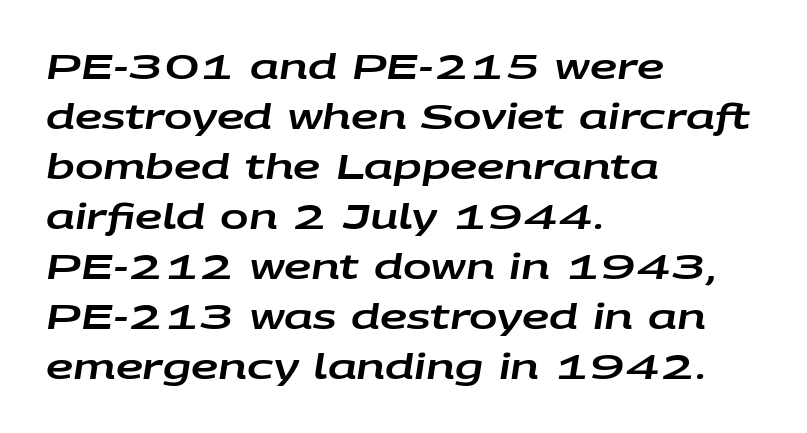
The image shows 34 px wide type, italic (leaning right); set left-aligned, normal line spacing (1.47x), normal letter spacing, not underlined; low stroke contrast and a large x-height.
